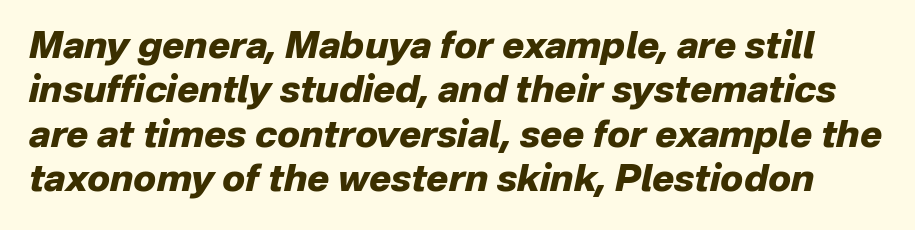
Check under the words: just untouched page. Typesetter's note: full bold, strokes at maximum text heaviness. It's the slanting kind of type. Students, note that the glyphs here touch the page at normal intervals.
